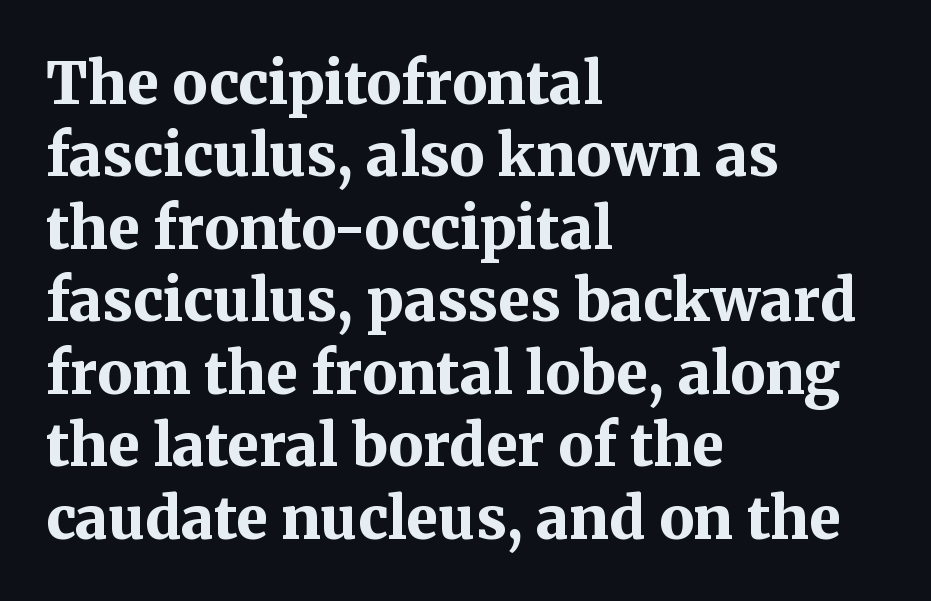
{"serif": "yes", "italic": "no", "bold": "yes", "weight": "bold", "width": "normal", "stroke_contrast": "medium", "x_height": "medium", "monospaced": "no", "underline": "no", "align": "left", "line_spacing": "normal", "line_spacing_ratio": 1.25, "letter_spacing": "normal", "letter_spacing_em": 0.0, "glyph_px": 58}
